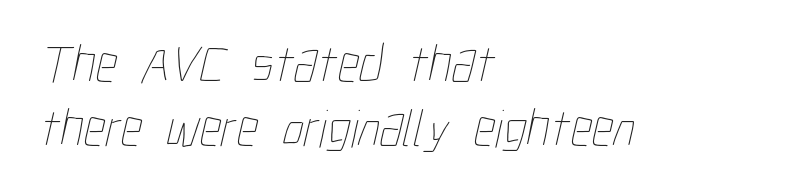
{"bold": "no", "weight": "thin", "width": "condensed", "stroke_contrast": "low", "x_height": "medium", "monospaced": "no", "underline": "no", "align": "left", "line_spacing_ratio": 1.19, "letter_spacing": "normal", "letter_spacing_em": 0.0, "glyph_px": 54}
